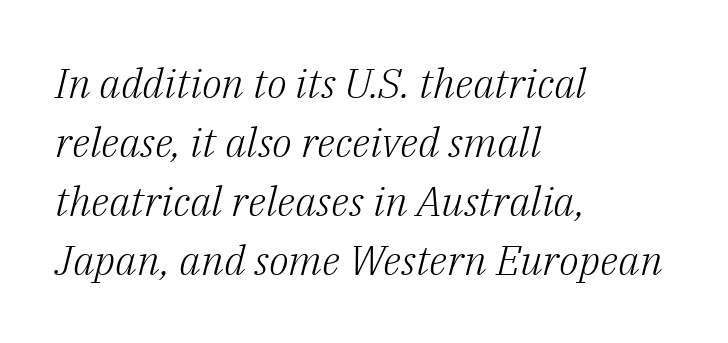
{"serif": "yes", "italic": "yes", "lean": "right", "slant_degrees": 14, "bold": "no", "weight": "light", "width": "normal", "stroke_contrast": "low", "x_height": "medium", "monospaced": "no", "underline": "no", "align": "left", "line_spacing": "normal", "line_spacing_ratio": 1.44, "letter_spacing": "normal", "letter_spacing_em": 0.0, "glyph_px": 41}
